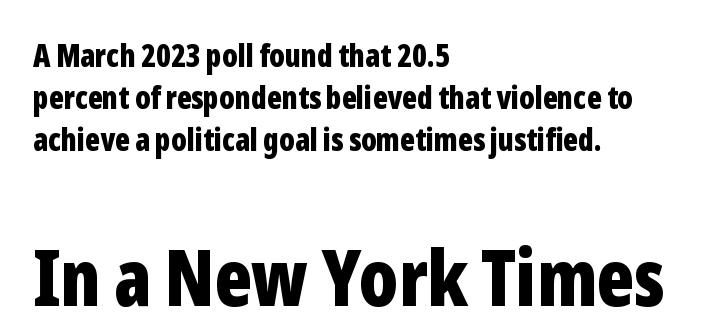
Spacing between characters is what you'd get straight out of the box. The face used here appears at its bigger size in the lower chunk. The letters stand straight up with perfectly vertical stems. Here the designer chose a conventional face with non-uniform glyph widths.
